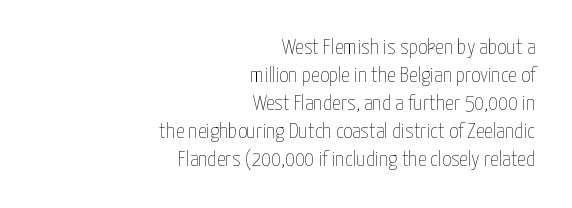
Q: Is the text bold? A: No.
Q: Is the text italic (slanted)? A: No, it is upright.
Q: Is the text underlined? A: No.
Q: How is the paragraph aligned? A: Right-aligned.
Q: Is the spacing between letters normal or unusually wide? A: Normal.
Q: Is the spacing between lines tight, normal or loose? A: Normal.
